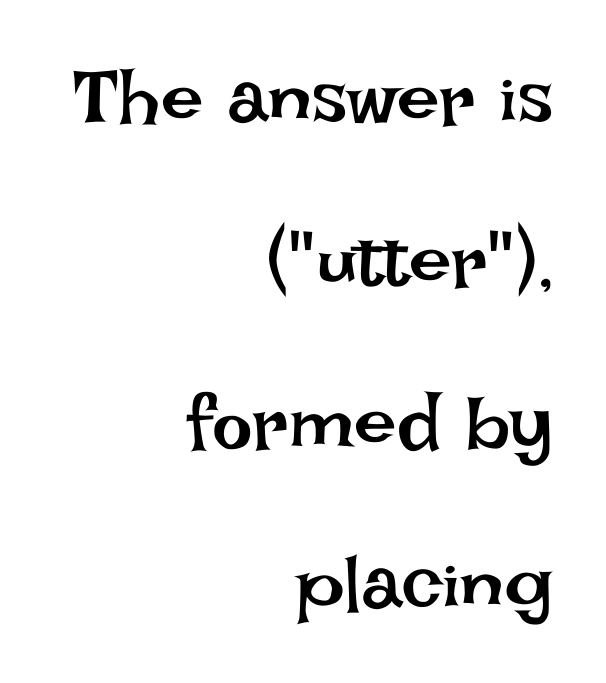
The image shows 76 px regular-weight type, upright; set right-aligned, loose line spacing (2.13x), normal letter spacing, not underlined; low stroke contrast and a large x-height.
